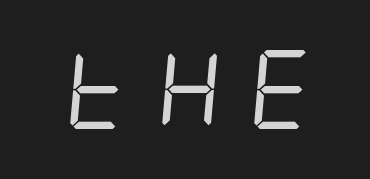
Q: Is the text bold? A: No.
Q: Is the typeface a serif or a sans-serif typeface? A: Sans-serif.
Q: Is the text underlined? A: No.
Q: Is the spacing between letters normal or unusually wide? A: Unusually wide.
Q: Width (condensed, normal, or wide)? A: Condensed.
Q: Stroke contrast? A: Low.
Q: x-height? A: Large.
